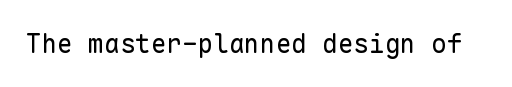
The image shows 26 px text type, upright; set normal letter spacing, not underlined.
